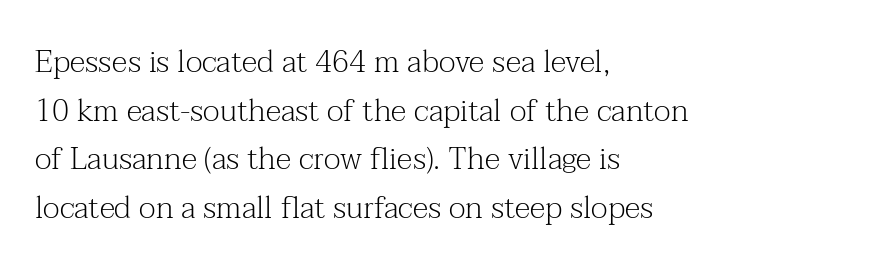
Q: Is the text bold? A: No.
Q: Is the text italic (slanted)? A: No, it is upright.
Q: Is the typeface a serif or a sans-serif typeface? A: Serif.
Q: Is the text underlined? A: No.
Q: How is the paragraph aligned? A: Left-aligned.
Q: Is the spacing between letters normal or unusually wide? A: Normal.
Q: Is the spacing between lines tight, normal or loose? A: Normal.
Q: Width (condensed, normal, or wide)? A: Normal.
Q: Stroke contrast? A: Medium.
Q: x-height? A: Medium.
Q: Monospaced? A: No.
